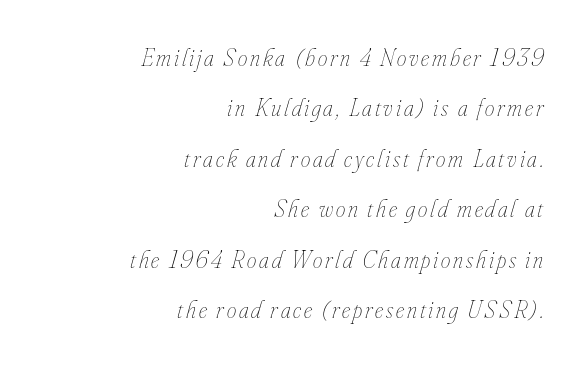
Heaviness? Minimal to ordinary, like unemphasized prose. Posture: slanted. These lines are set flush right with a ragged left edge. Does the leading feel generous? Absolutely, it's lavish. Words float on clear page, feet unadorned.
